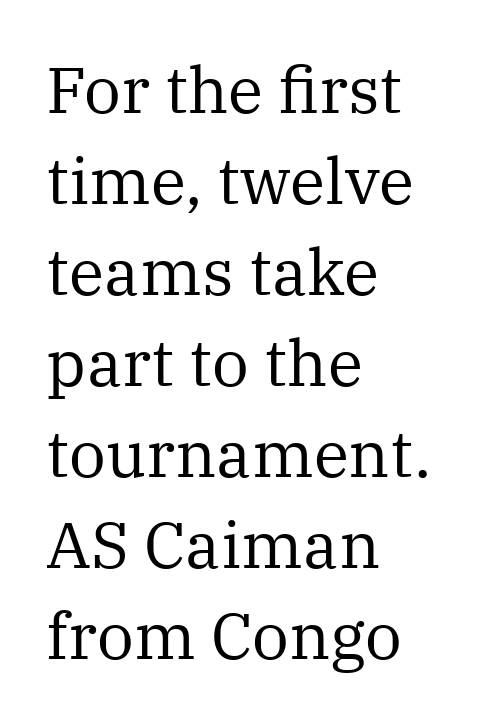
Q: Is the text bold? A: No.
Q: Is the text italic (slanted)? A: No, it is upright.
Q: Is the typeface a serif or a sans-serif typeface? A: Serif.
Q: Is the text underlined? A: No.
Q: How is the paragraph aligned? A: Left-aligned.
Q: Is the spacing between letters normal or unusually wide? A: Normal.
Q: Is the spacing between lines tight, normal or loose? A: Normal.
Q: Width (condensed, normal, or wide)? A: Normal.
Q: Stroke contrast? A: Medium.
Q: x-height? A: Medium.
Q: Monospaced? A: No.
